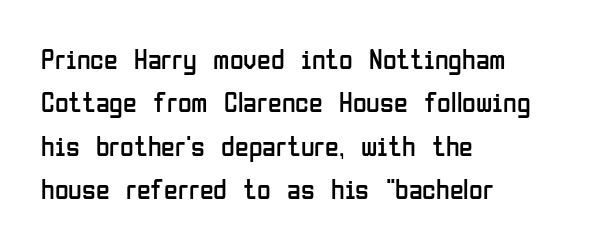
{"serif": "no", "italic": "no", "bold": "no", "weight": "regular", "width": "condensed", "stroke_contrast": "low", "x_height": "medium", "monospaced": "no", "underline": "no", "align": "left", "line_spacing": "normal", "line_spacing_ratio": 1.55, "letter_spacing": "normal", "letter_spacing_em": 0.0, "glyph_px": 28}
